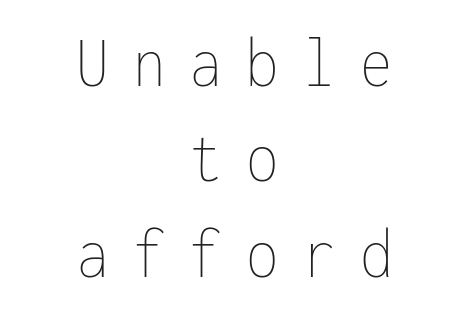
Every stem runs plumb, perpendicular to the baseline. Each line is balanced around a shared central axis. What stands out about the letter spacing? Its width — letters are far apart. Heaviness? Minimal to ordinary, like unemphasized prose.
